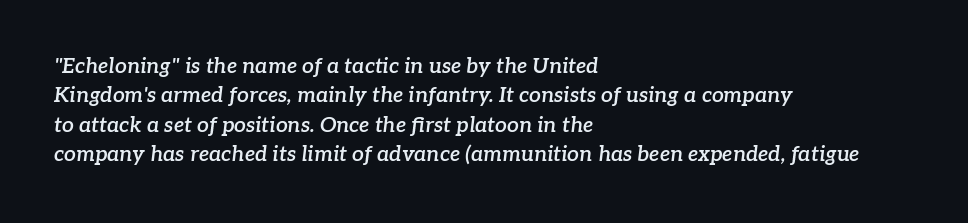
Italic: yes, the glyphs are oblique. Reading down the column, the eye jumps a familiar distance to each next line. Each row of text sits above clean, open space. This rendering leaves character spacing at its baseline value. The setting favours the left margin, as ordinary paragraphs usually do.
